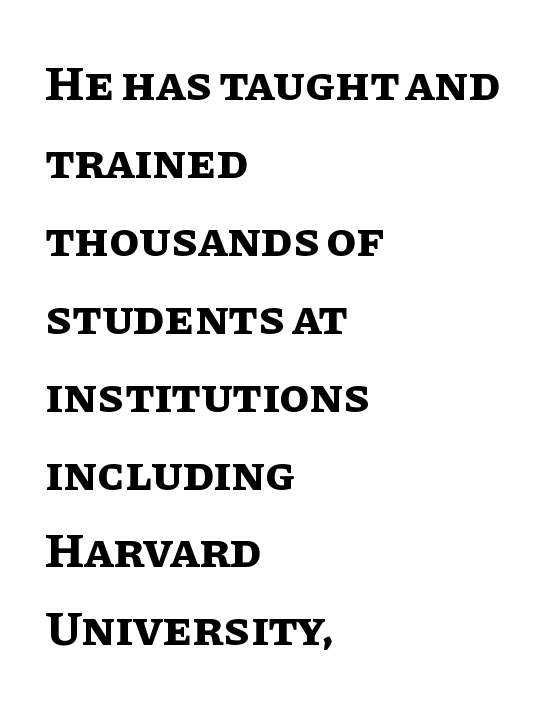
These lines carry a lot of weight — the face is fully bold. The passage shown is not underscored anywhere. Quick note: interline space is typical. Here the designer chose a conventional face with non-uniform glyph widths. This rendering leaves character spacing at its baseline value. Every character sits straight up, as roman type does.
